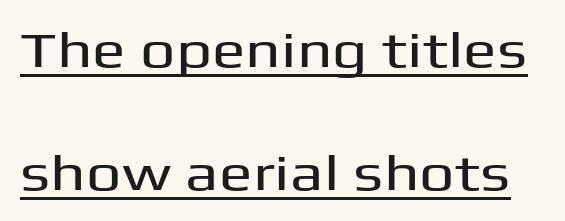
Note the varied advance widths — an 'i' is clearly narrower than an 'm'. Short note: letters normally spaced. Look at the bottom of the vertical strokes: they stop flat, with no serifs. A baseline rule has been typeset under these characters. Is there any slant? The stems are plumb. What's the leading like? Stretched, with rows far apart.
